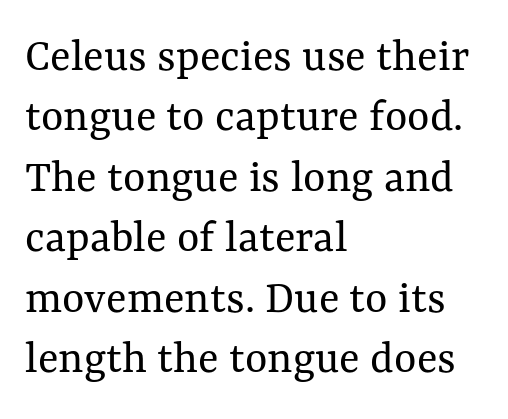
The image shows 48 px regular-weight type, upright; set left-aligned, normal line spacing (1.26x), normal letter spacing, not underlined; medium stroke contrast and a medium x-height.
